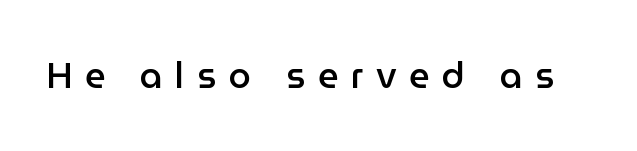
The image shows 36 px semibold sans-serif type, upright; set unusually wide letter spacing (+0.35 em), not underlined; low stroke contrast and a medium x-height.
